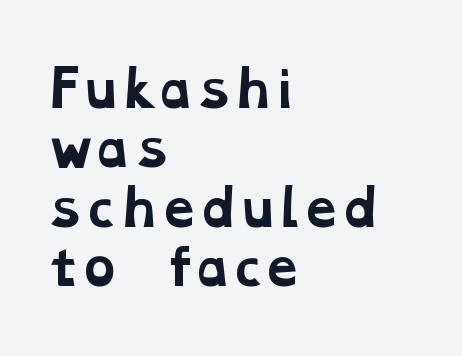
{"serif": "yes", "bold": "yes", "weight": "bold", "width": "wide", "stroke_contrast": "low", "x_height": "medium", "monospaced": "no", "underline": "no", "align": "left", "line_spacing_ratio": 1.21, "letter_spacing": "normal", "letter_spacing_em": 0.0, "glyph_px": 49}
